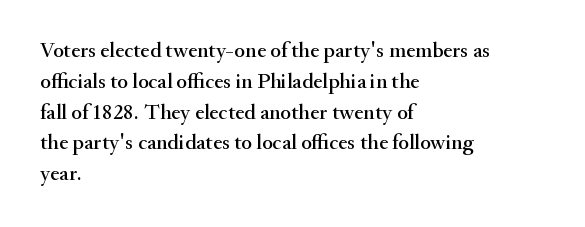
The image shows 22 px text type, upright; set left-aligned, normal line spacing (1.4x), normal letter spacing, not underlined.
